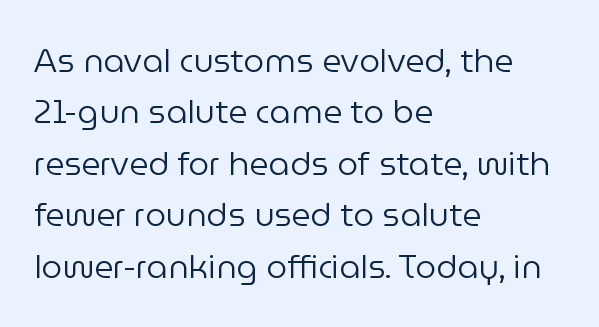
{"serif": "no", "italic": "no", "bold": "no", "weight": "regular", "width": "normal", "stroke_contrast": "low", "x_height": "medium", "monospaced": "no", "underline": "no", "align": "left", "line_spacing": "normal", "line_spacing_ratio": 1.56, "letter_spacing": "normal", "letter_spacing_em": 0.0, "glyph_px": 33}
